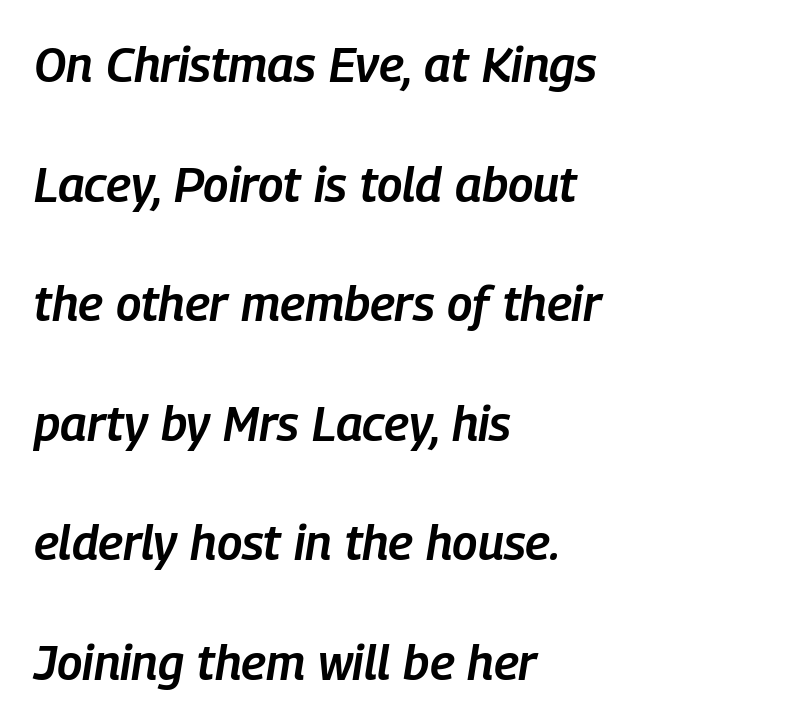
Q: Is the text bold? A: Semi-bold.
Q: Is the text italic (slanted)? A: Yes, it leans right by about 9 degrees.
Q: Is the text underlined? A: No.
Q: How is the paragraph aligned? A: Left-aligned.
Q: Is the spacing between letters normal or unusually wide? A: Normal.
Q: Is the spacing between lines tight, normal or loose? A: Loose.
Q: Width (condensed, normal, or wide)? A: Condensed.
Q: Stroke contrast? A: Low.
Q: x-height? A: Medium.
Q: Monospaced? A: No.
